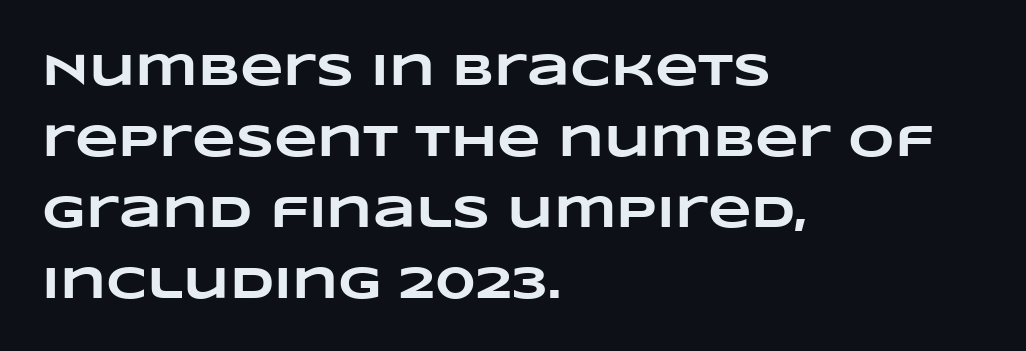
The designer left line spacing at the default. Looks like regular typesetting: each glyph gets only the width it needs. Anything drawn beneath the words? Only blank space. No extra tracking has been applied to these lines.
